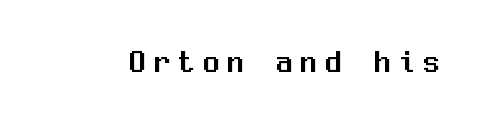
Vertical strokes here are truly vertical. The type is letterspaced generously, with wide tracking. The words here are not underlined. These lines are rendered in a fixed-pitch font.
